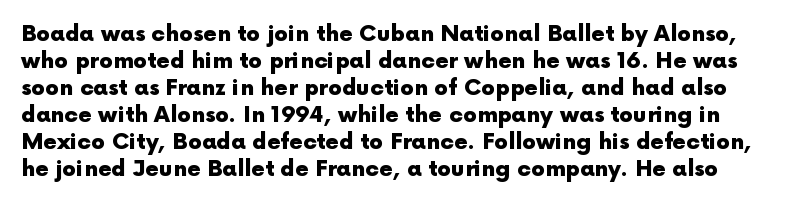
{"italic": "no", "bold": "yes", "underline": "no", "line_spacing_ratio": 1.23, "letter_spacing": "normal", "letter_spacing_em": 0.0, "glyph_px": 22}
